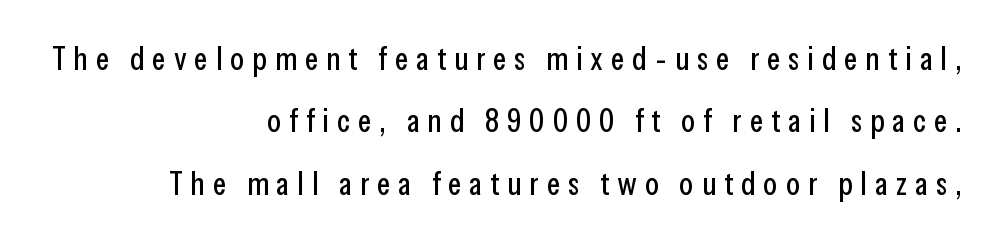
{"serif": "no", "italic": "no", "width": "condensed", "stroke_contrast": "low", "x_height": "medium", "monospaced": "no", "underline": "no", "align": "right", "line_spacing": "loose", "line_spacing_ratio": 1.95, "letter_spacing": "wide", "letter_spacing_em": 0.25, "glyph_px": 32}
